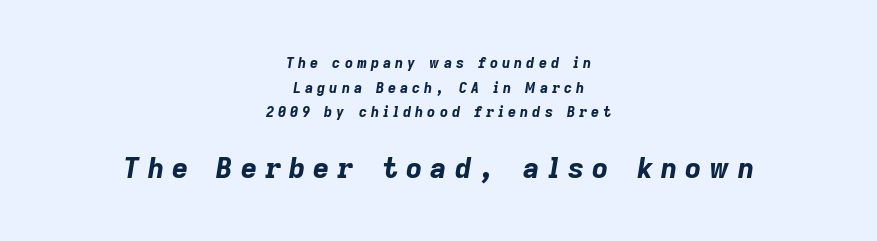
{"italic": "yes", "lean": "right", "slant_degrees": 9, "bold": "yes", "weight": "bold", "width": "normal", "stroke_contrast": "low", "x_height": "medium", "monospaced": "no", "underline": "no", "align": "center", "line_spacing_ratio": 1.76, "letter_spacing": "wide", "letter_spacing_em": 0.29, "larger_block": "second", "size_ratio": 2.0, "glyph_px": 28}
